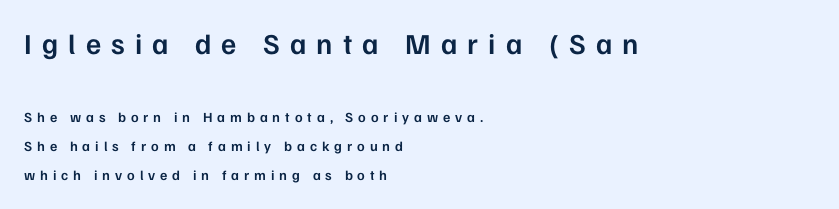
Q: Is the text bold? A: Semi-bold.
Q: Is the text italic (slanted)? A: No, it is upright.
Q: Is the typeface a serif or a sans-serif typeface? A: Sans-serif.
Q: Is the text underlined? A: No.
Q: How is the paragraph aligned? A: Left-aligned.
Q: Is the spacing between letters normal or unusually wide? A: Unusually wide.
Q: Is the spacing between lines tight, normal or loose? A: Loose.
Q: Which block of text is set in a larger size, the first (top) or the second (bottom)? A: The first (top) one.
Q: Width (condensed, normal, or wide)? A: Normal.
Q: Stroke contrast? A: Low.
Q: x-height? A: Medium.
Q: Monospaced? A: No.
